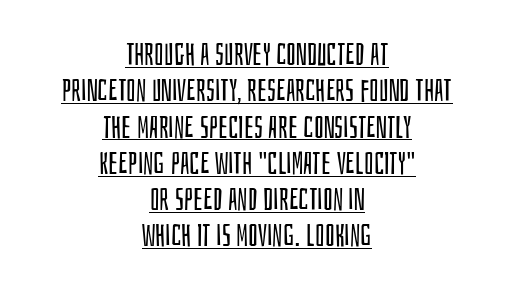
The image shows 31 px regular-weight, condensed sans-serif type, upright; set centered, line spacing 1.17x, normal letter spacing, underlined; low stroke contrast and a large x-height.
